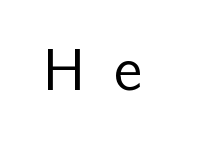
The horizontal fit of the characters is loose and conspicuously gappy. Note the varied advance widths — an 'i' is clearly narrower than an 'm'. I'd call this a sans setting — the letters go barefoot. These lines were composed using upright roman letters. Nobody drew a line under any word here.
